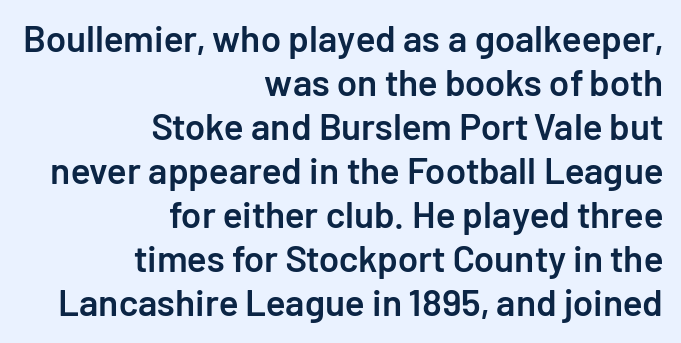
All the whitespace from short lines collects on the left. Every letter is mildly thick-stroked: semibold rather than bold. A sans-serif font was chosen for this passage. The foot of each line stays bare and open.
